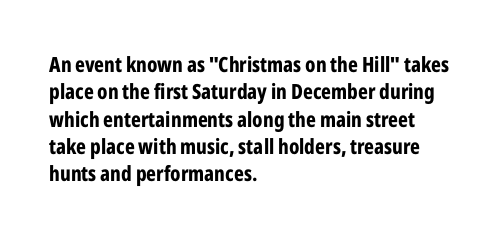
The image shows 21 px bold type, upright; set left-aligned, normal line spacing (1.3x), normal letter spacing, not underlined.
